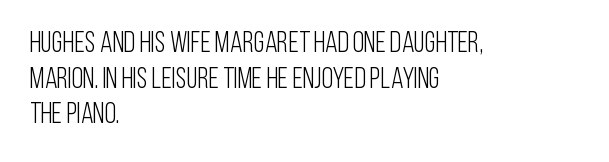
{"serif": "no", "italic": "no", "bold": "no", "weight": "light", "width": "condensed", "stroke_contrast": "low", "x_height": "large", "monospaced": "no", "underline": "no", "align": "left", "line_spacing_ratio": 1.23, "letter_spacing": "normal", "letter_spacing_em": 0.0, "glyph_px": 29}
